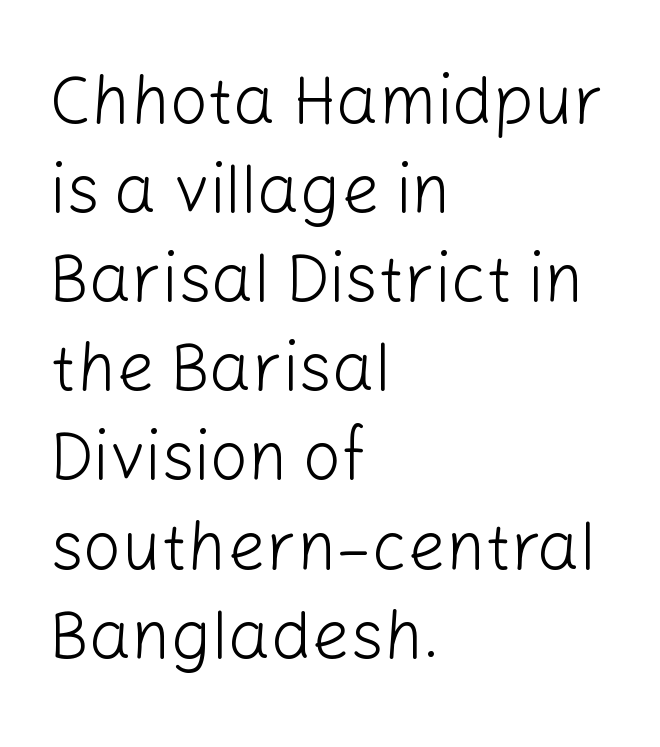
Q: Is the text bold? A: No.
Q: Is the text italic (slanted)? A: No, it is upright.
Q: Is the typeface a serif or a sans-serif typeface? A: Sans-serif.
Q: Is the text underlined? A: No.
Q: How is the paragraph aligned? A: Left-aligned.
Q: Is the spacing between letters normal or unusually wide? A: Normal.
Q: Is the spacing between lines tight, normal or loose? A: Normal.
Q: Width (condensed, normal, or wide)? A: Normal.
Q: Stroke contrast? A: Low.
Q: x-height? A: Medium.
Q: Monospaced? A: No.
